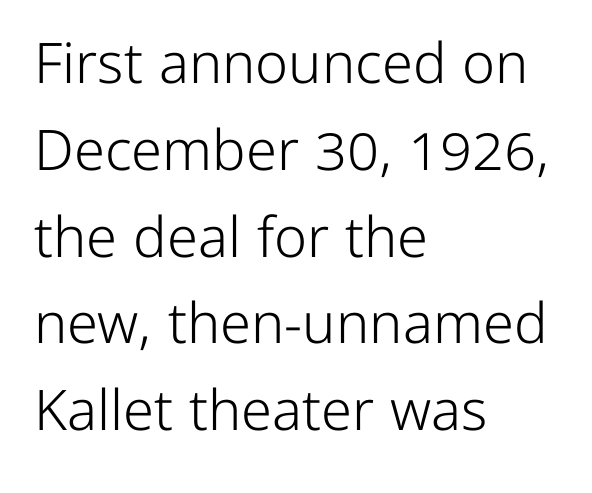
Q: Is the text bold? A: No.
Q: Is the text italic (slanted)? A: No, it is upright.
Q: Is the typeface a serif or a sans-serif typeface? A: Sans-serif.
Q: Is the text underlined? A: No.
Q: How is the paragraph aligned? A: Left-aligned.
Q: Is the spacing between letters normal or unusually wide? A: Normal.
Q: Is the spacing between lines tight, normal or loose? A: Normal.
Q: Width (condensed, normal, or wide)? A: Normal.
Q: Stroke contrast? A: Low.
Q: x-height? A: Medium.
Q: Monospaced? A: No.
